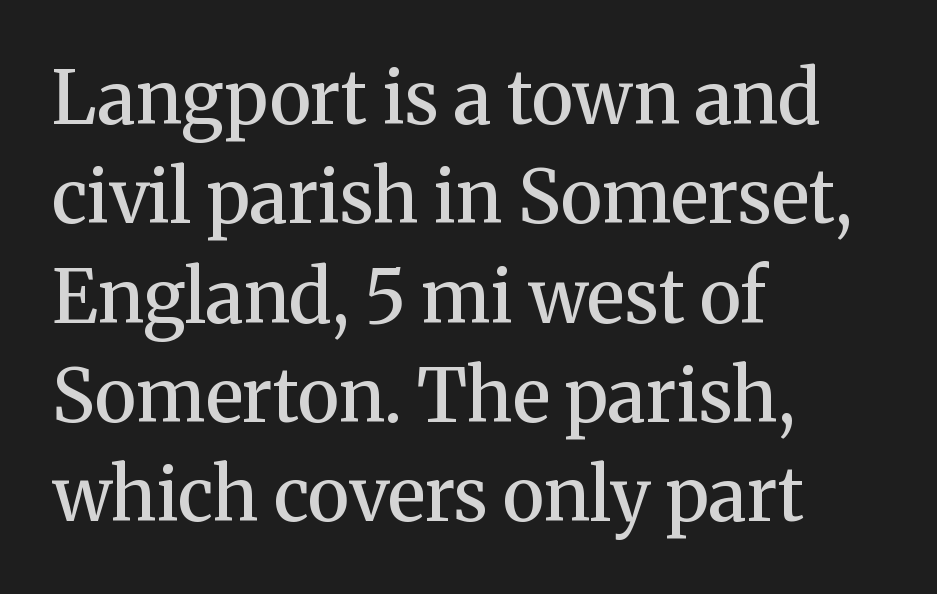
Q: Is the text bold? A: Semi-bold.
Q: Is the text italic (slanted)? A: No, it is upright.
Q: Is the typeface a serif or a sans-serif typeface? A: Serif.
Q: Is the text underlined? A: No.
Q: How is the paragraph aligned? A: Left-aligned.
Q: Is the spacing between letters normal or unusually wide? A: Normal.
Q: Is the spacing between lines tight, normal or loose? A: Normal.
Q: Width (condensed, normal, or wide)? A: Normal.
Q: Stroke contrast? A: Medium.
Q: x-height? A: Medium.
Q: Monospaced? A: No.
